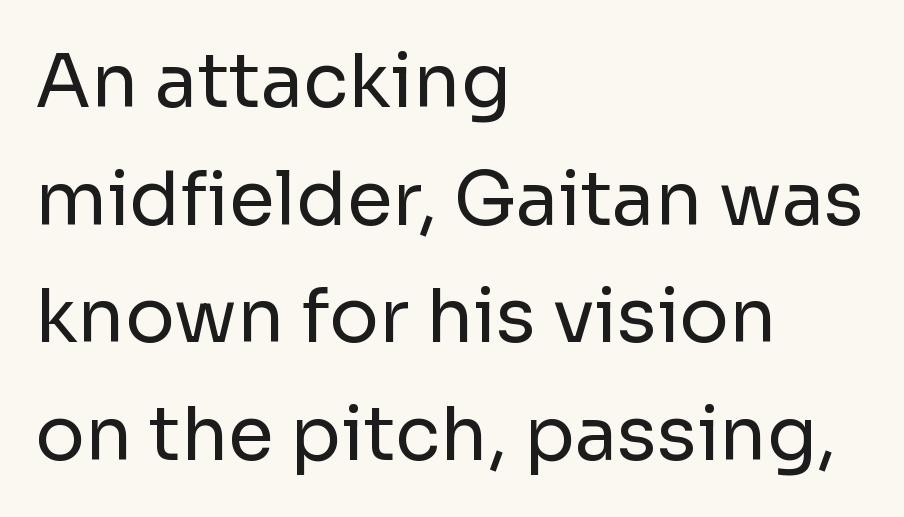
A quiet, ordinary-to-light weight characterises the typeface. This sample uses plain, unmodified letter spacing. Type style note: lacks serifs. Unlike italic type, these characters show no tilt at all. Words float on clear page, feet unadorned. The rendering anchors every line to the left-hand side.
